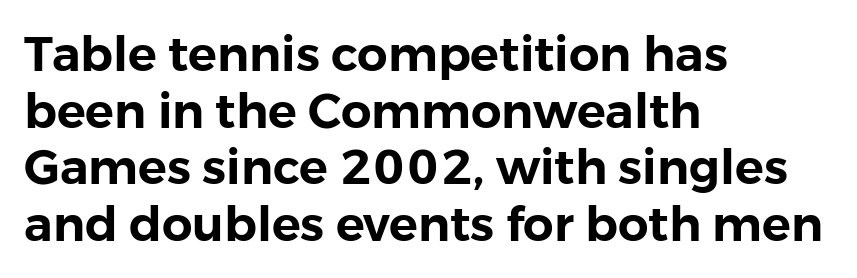
Q: Is the text italic (slanted)? A: No, it is upright.
Q: Is the typeface a serif or a sans-serif typeface? A: Sans-serif.
Q: Is the text underlined? A: No.
Q: How is the paragraph aligned? A: Left-aligned.
Q: Is the spacing between letters normal or unusually wide? A: Normal.
Q: Width (condensed, normal, or wide)? A: Normal.
Q: Stroke contrast? A: Low.
Q: x-height? A: Medium.
Q: Monospaced? A: No.
